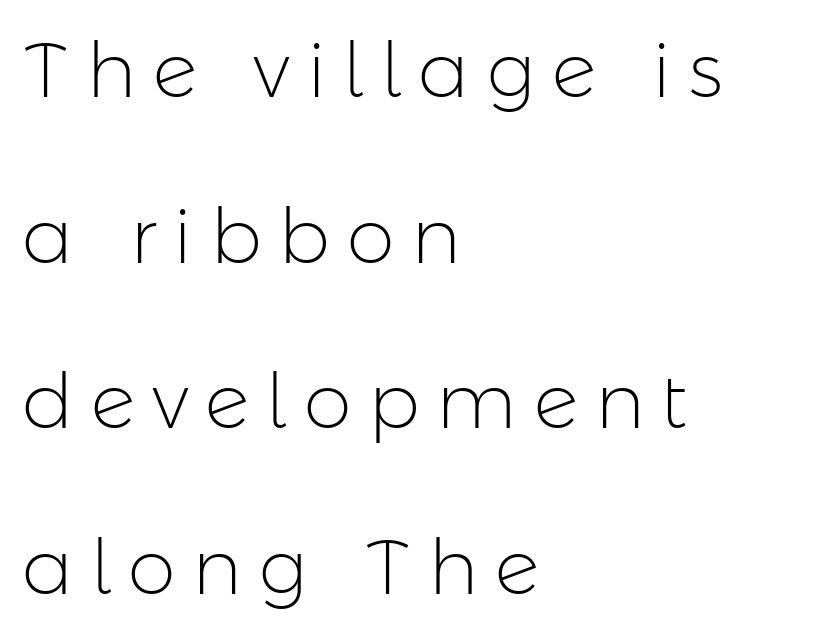
The image shows 77 px light sans-serif type, upright; set left-aligned, loose line spacing (2.15x), unusually wide letter spacing (+0.22 em), not underlined; low stroke contrast and a medium x-height.
